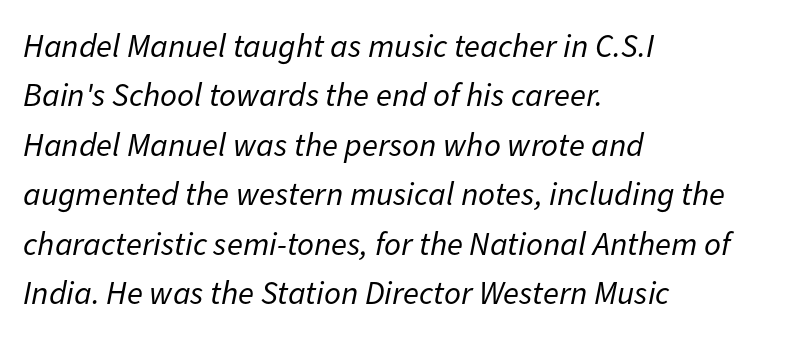
{"italic": "yes", "lean": "right", "slant_degrees": 11, "bold": "no", "weight": "regular", "width": "normal", "stroke_contrast": "low", "x_height": "medium", "monospaced": "no", "underline": "no", "align": "left", "line_spacing": "normal", "line_spacing_ratio": 1.5, "letter_spacing": "normal", "letter_spacing_em": 0.0, "glyph_px": 33}
